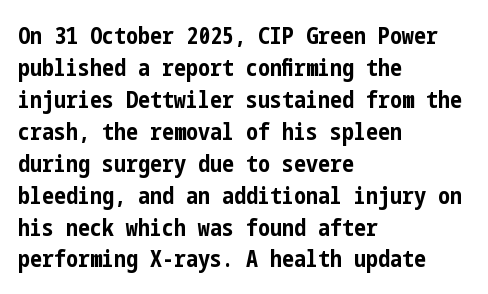
The image shows 24 px bold type, upright; set left-aligned, normal line spacing (1.33x), normal letter spacing, not underlined.
